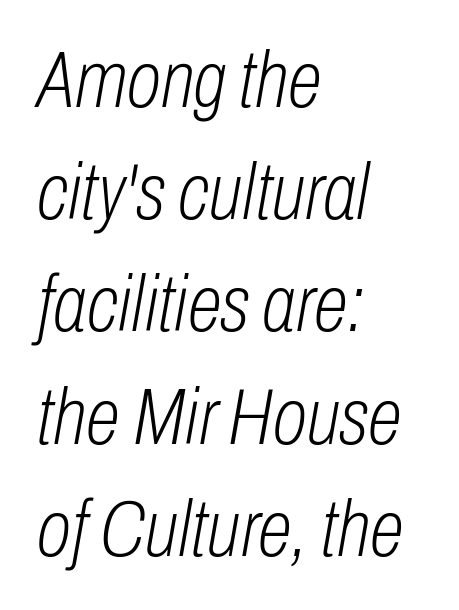
The passage is arranged the way most books set body copy — flush left. Compared with typical body copy, the letter spacing here is the same. These glyphs show unthickened strokes, regular width or finer. A typesetter would call this proportional, since set widths differ per character. Normally led — the rows are evenly, conventionally spaced.
